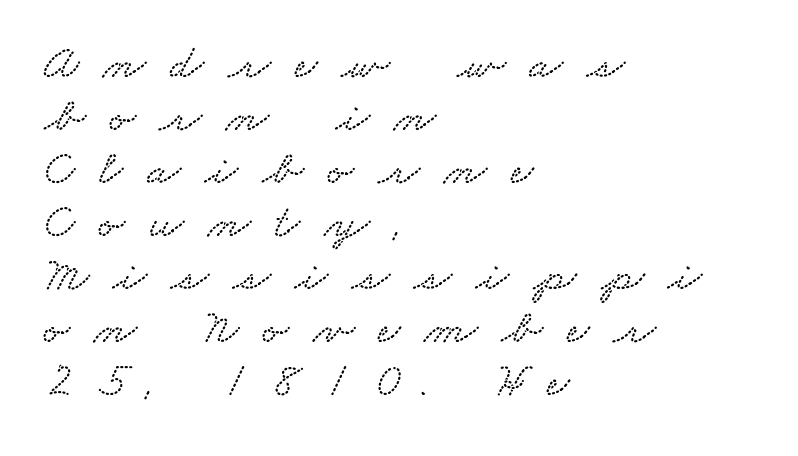
The image shows 49 px wide type; set left-aligned, tight line spacing (1.08x), unusually wide letter spacing (+0.49 em), not underlined; low stroke contrast and a small x-height.
